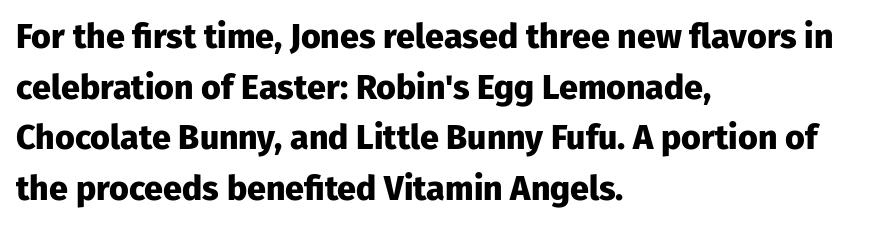
Here the designer chose a conventional face with non-uniform glyph widths. The type is set solid horizontally, with unmodified tracking. The area under the type is left untouched. Every row of glyphs begins at an identical x-position on the left. Students, observe: this is what conventionally led text looks like. Set as a true bold cut, around the 700 mark.
